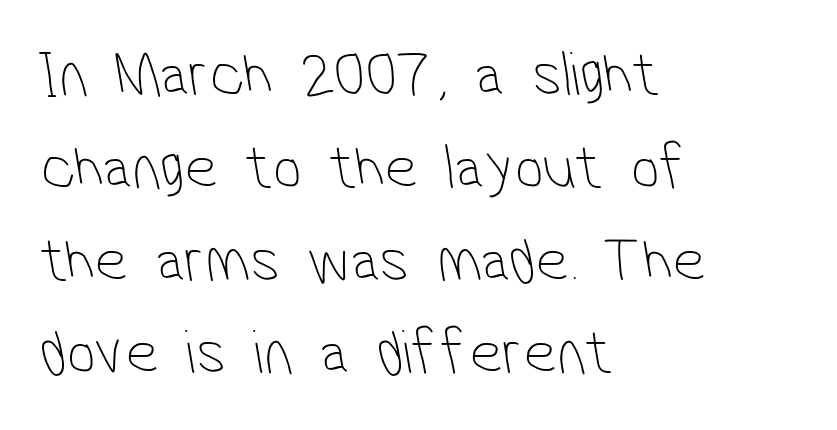
The image shows 64 px thin, condensed sans-serif type; set left-aligned, normal line spacing (1.45x), normal letter spacing, not underlined; low stroke contrast and a medium x-height.
